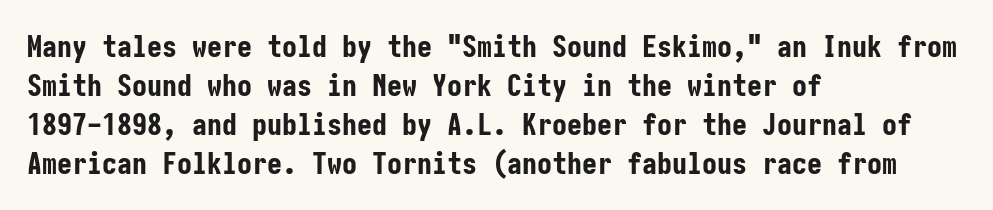
{"serif": "no", "italic": "no", "bold": "yes", "weight": "bold", "width": "condensed", "stroke_contrast": "low", "x_height": "medium", "underline": "no", "align": "left", "line_spacing": "normal", "line_spacing_ratio": 1.3, "letter_spacing": "normal", "letter_spacing_em": 0.0, "glyph_px": 30}
